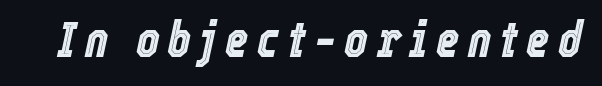
{"italic": "yes", "lean": "right", "slant_degrees": 12, "width": "condensed", "x_height": "medium", "monospaced": "no", "underline": "no", "glyph_px": 50}
